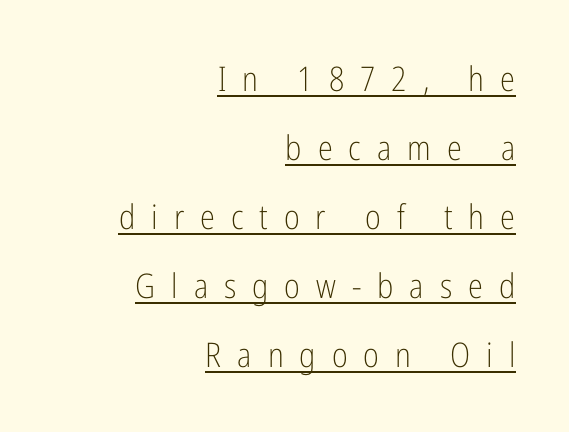
Q: Is the text bold? A: No.
Q: Is the text italic (slanted)? A: No, it is upright.
Q: Is the typeface a serif or a sans-serif typeface? A: Sans-serif.
Q: Is the text underlined? A: Yes.
Q: How is the paragraph aligned? A: Right-aligned.
Q: Is the spacing between letters normal or unusually wide? A: Unusually wide.
Q: Is the spacing between lines tight, normal or loose? A: Loose.
Q: Width (condensed, normal, or wide)? A: Condensed.
Q: Stroke contrast? A: Low.
Q: x-height? A: Medium.
Q: Monospaced? A: No.
